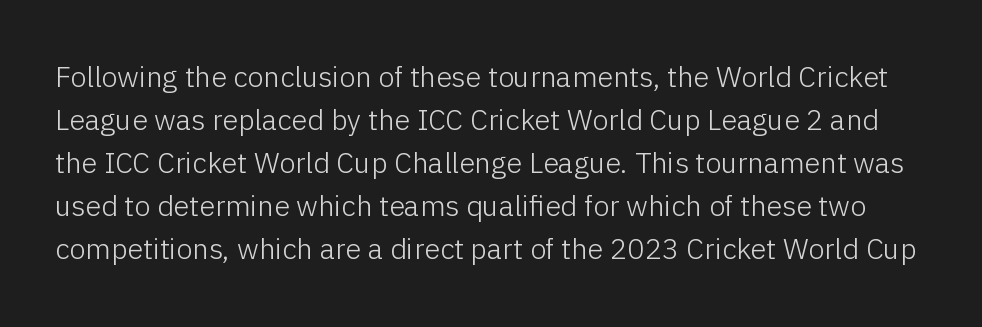
{"serif": "no", "italic": "no", "bold": "no", "weight": "light", "width": "normal", "stroke_contrast": "low", "x_height": "medium", "monospaced": "no", "underline": "no", "line_spacing": "normal", "line_spacing_ratio": 1.48, "letter_spacing": "normal", "letter_spacing_em": 0.0, "glyph_px": 29}
